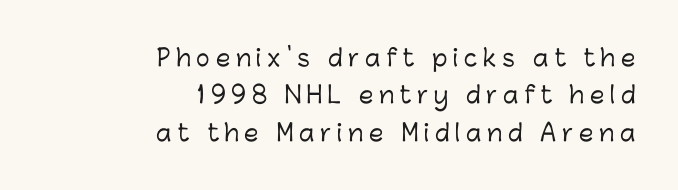
Honestly, there is no underline to notice here at all. Italic: no, the glyphs are upright roman. A flush-right, rag-left setting is used for this passage. The line-height multiplier appears to be the usual default.
